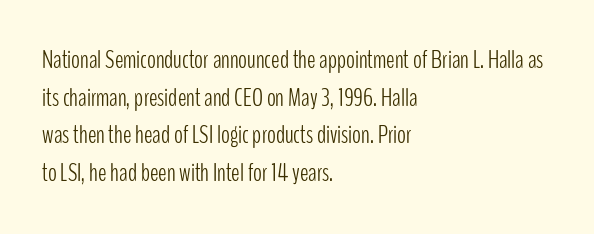
The image shows 26 px text type, upright; set left-aligned, normal line spacing (1.45x), normal letter spacing, not underlined.
